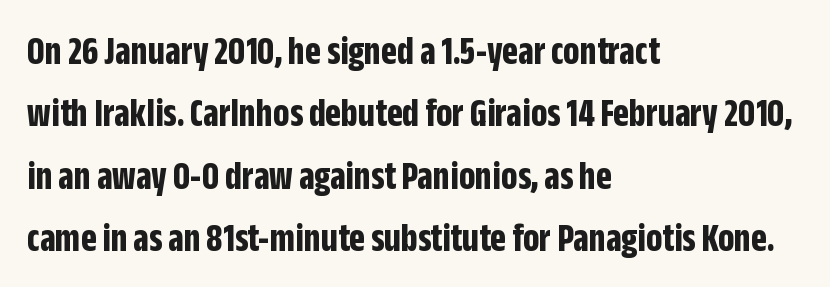
Q: Is the text bold? A: Yes.
Q: Is the text italic (slanted)? A: No, it is upright.
Q: Is the typeface a serif or a sans-serif typeface? A: Sans-serif.
Q: Is the text underlined? A: No.
Q: How is the paragraph aligned? A: Left-aligned.
Q: Is the spacing between letters normal or unusually wide? A: Normal.
Q: Is the spacing between lines tight, normal or loose? A: Normal.
Q: Width (condensed, normal, or wide)? A: Condensed.
Q: Stroke contrast? A: Low.
Q: x-height? A: Large.
Q: Monospaced? A: No.
